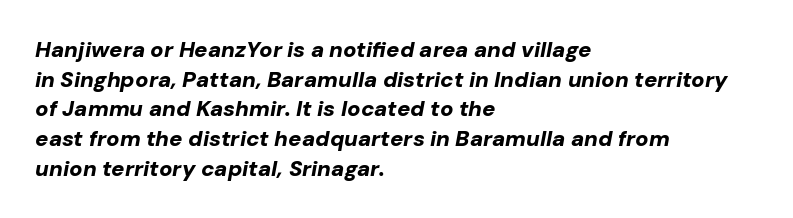
Every character sits at an angle, as italics do. Compared with typical paragraphs, the rows here are spaced about the same. Line starts are locked; line ends wander. Standard letterfit; no display-style spreading of the glyphs.
